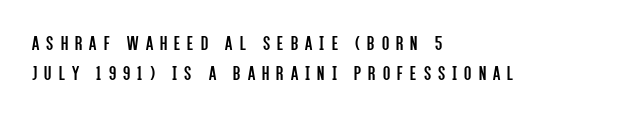
Q: Is the text bold? A: No.
Q: Is the text italic (slanted)? A: No, it is upright.
Q: Is the text underlined? A: No.
Q: How is the paragraph aligned? A: Left-aligned.
Q: Is the spacing between letters normal or unusually wide? A: Unusually wide.
Q: Is the spacing between lines tight, normal or loose? A: Normal.
